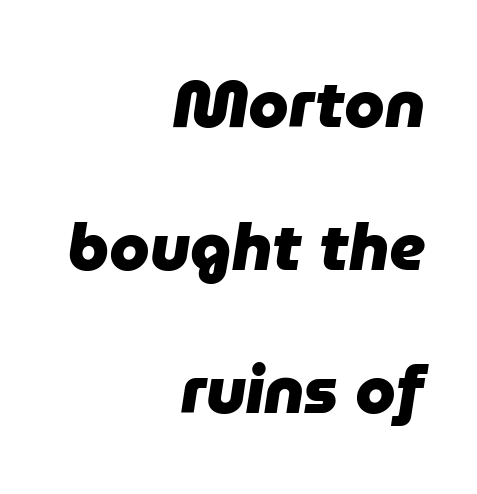
Q: Is the text bold? A: Yes.
Q: Is the text italic (slanted)? A: Yes, it leans right by about 9 degrees.
Q: Is the text underlined? A: No.
Q: How is the paragraph aligned? A: Right-aligned.
Q: Is the spacing between letters normal or unusually wide? A: Normal.
Q: Is the spacing between lines tight, normal or loose? A: Loose.
Q: Width (condensed, normal, or wide)? A: Normal.
Q: Stroke contrast? A: Low.
Q: x-height? A: Medium.
Q: Monospaced? A: No.
